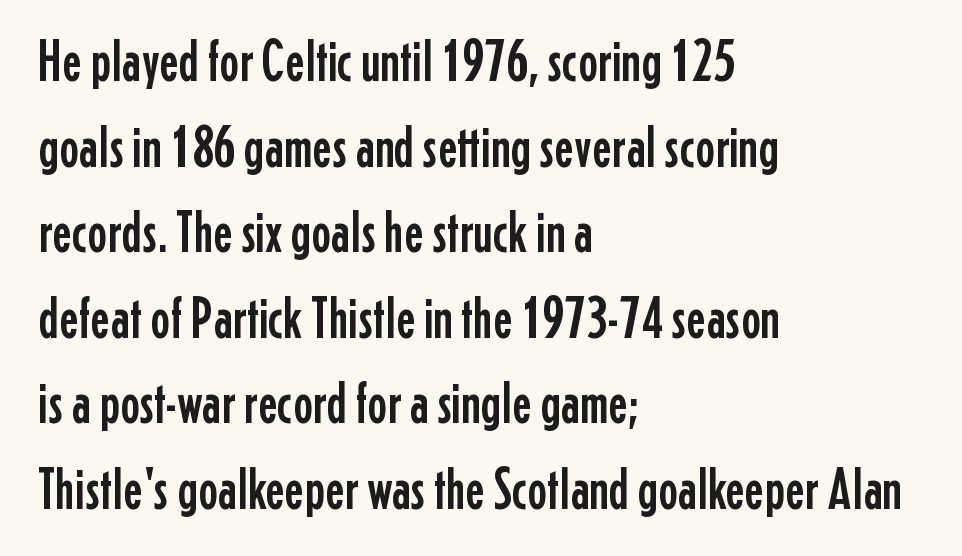
Q: Is the text italic (slanted)? A: No, it is upright.
Q: Is the typeface a serif or a sans-serif typeface? A: Sans-serif.
Q: Is the text underlined? A: No.
Q: How is the paragraph aligned? A: Left-aligned.
Q: Is the spacing between letters normal or unusually wide? A: Normal.
Q: Is the spacing between lines tight, normal or loose? A: Normal.
Q: Width (condensed, normal, or wide)? A: Condensed.
Q: Stroke contrast? A: Low.
Q: x-height? A: Medium.
Q: Monospaced? A: No.
